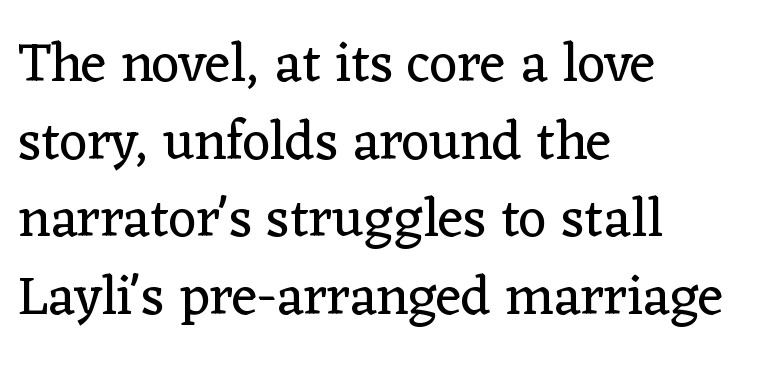
{"serif": "yes", "italic": "no", "bold": "no", "weight": "regular", "width": "normal", "stroke_contrast": "low", "x_height": "medium", "monospaced": "no", "underline": "no", "align": "left", "line_spacing": "normal", "line_spacing_ratio": 1.41, "letter_spacing": "normal", "letter_spacing_em": 0.0, "glyph_px": 55}
